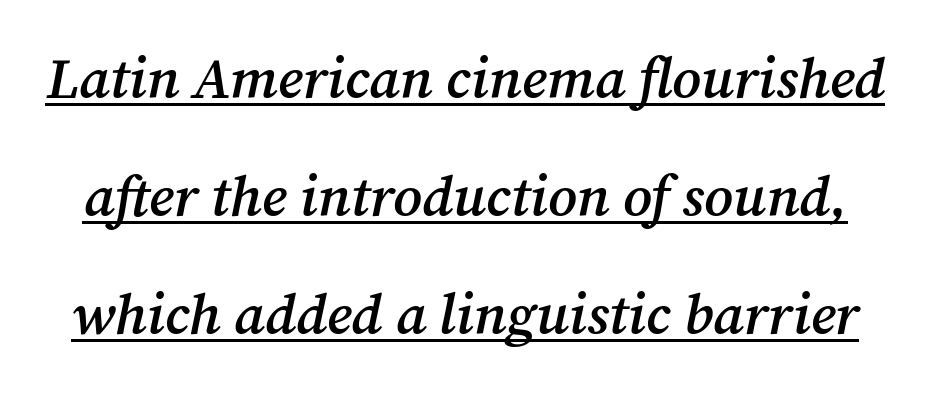
{"serif": "yes", "italic": "yes", "lean": "right", "slant_degrees": 12, "bold": "semi", "weight": "semibold", "width": "normal", "stroke_contrast": "medium", "x_height": "medium", "monospaced": "no", "underline": "yes", "line_spacing": "loose", "line_spacing_ratio": 2.07, "letter_spacing": "normal", "letter_spacing_em": 0.0, "glyph_px": 57}
